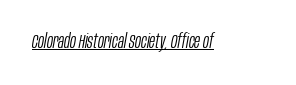
Slant detected: the letters are inclined. The font sits on the lighter half of the weight spectrum, regular included. The string is rendered with underlining switched on. Each word holds together tightly as a unit, with standard inter-letter gaps.
